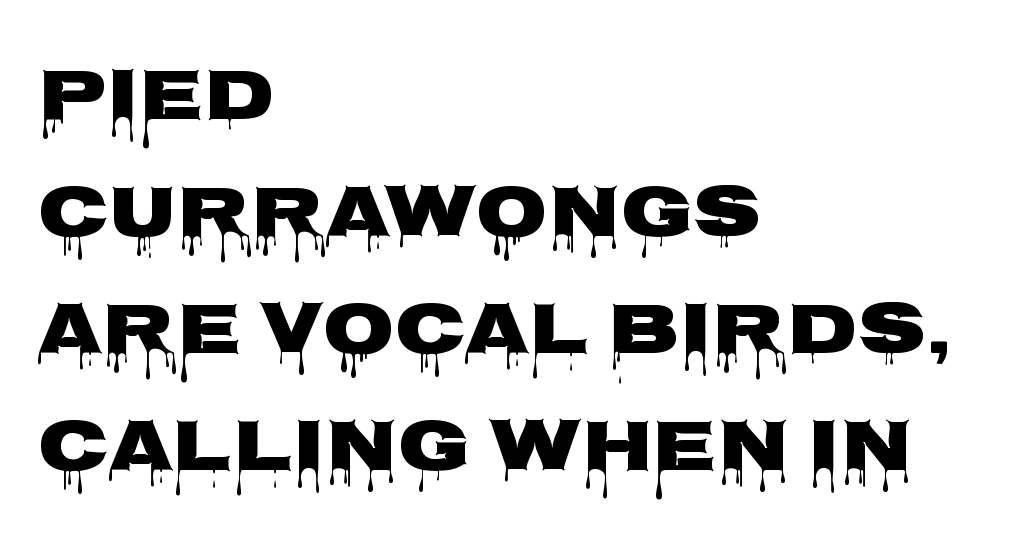
Q: Is the text italic (slanted)? A: No, it is upright.
Q: Is the typeface a serif or a sans-serif typeface? A: Sans-serif.
Q: Is the text underlined? A: No.
Q: How is the paragraph aligned? A: Left-aligned.
Q: Is the spacing between letters normal or unusually wide? A: Normal.
Q: Is the spacing between lines tight, normal or loose? A: Normal.
Q: Width (condensed, normal, or wide)? A: Wide.
Q: Stroke contrast? A: Low.
Q: x-height? A: Large.
Q: Monospaced? A: No.
